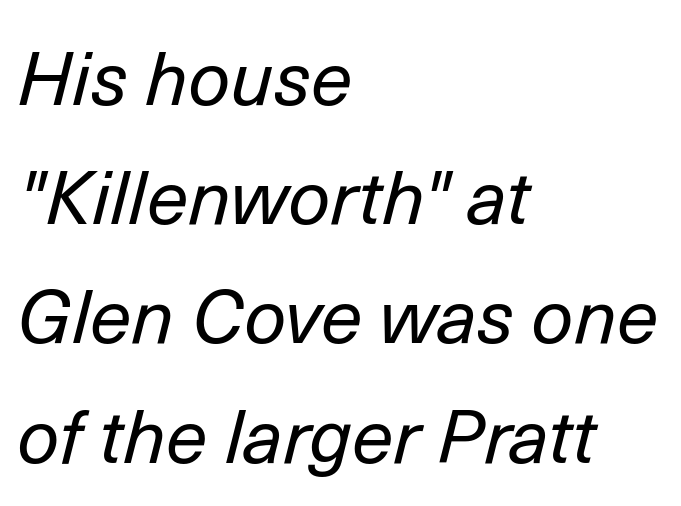
Q: Is the text bold? A: No.
Q: Is the text italic (slanted)? A: Yes, it leans right by about 14 degrees.
Q: Is the text underlined? A: No.
Q: How is the paragraph aligned? A: Left-aligned.
Q: Is the spacing between letters normal or unusually wide? A: Normal.
Q: Is the spacing between lines tight, normal or loose? A: Normal.
Q: Width (condensed, normal, or wide)? A: Normal.
Q: Stroke contrast? A: Low.
Q: x-height? A: Medium.
Q: Monospaced? A: No.
